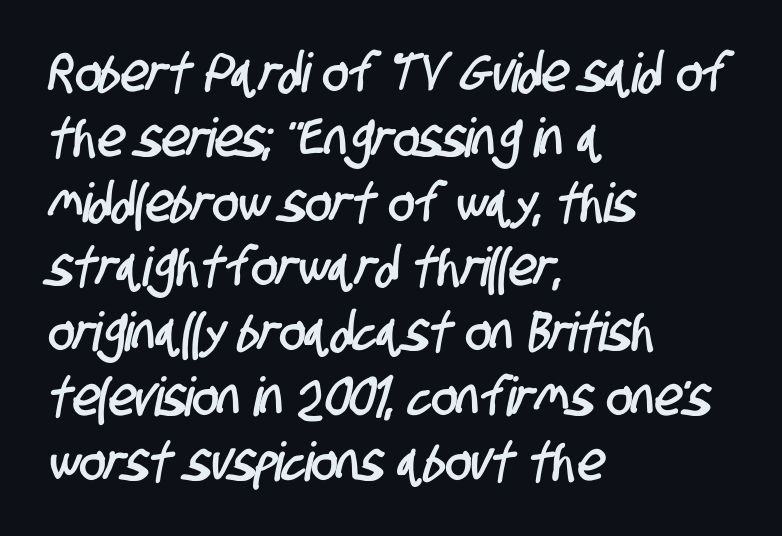
{"serif": "no", "width": "condensed", "stroke_contrast": "low", "x_height": "large", "monospaced": "no", "underline": "no", "align": "left", "line_spacing_ratio": 1.2, "letter_spacing": "normal", "letter_spacing_em": 0.0, "glyph_px": 54}
